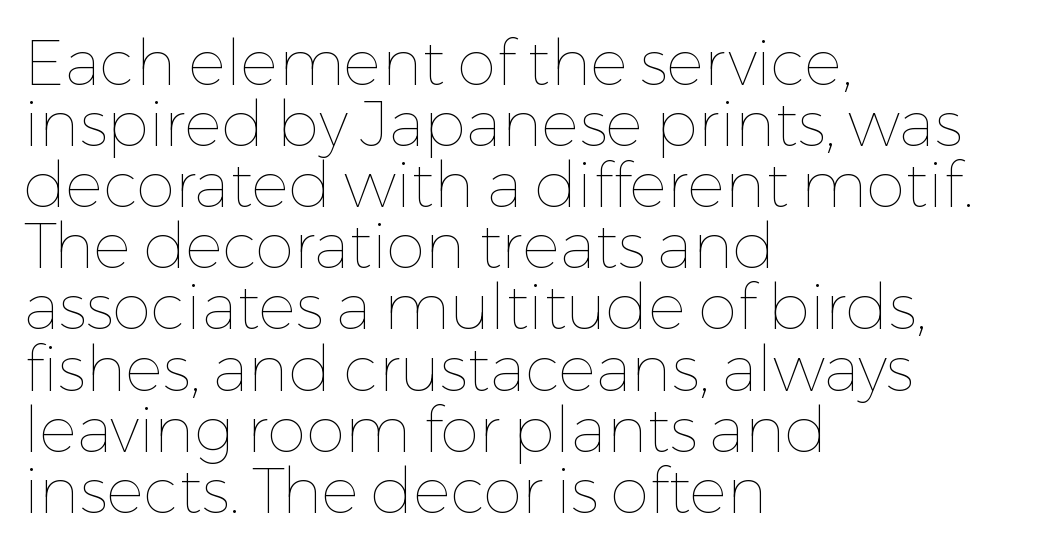
The image shows 63 px thin type, upright; set left-aligned, tight line spacing (0.97x), normal letter spacing, not underlined; low stroke contrast and a medium x-height.
